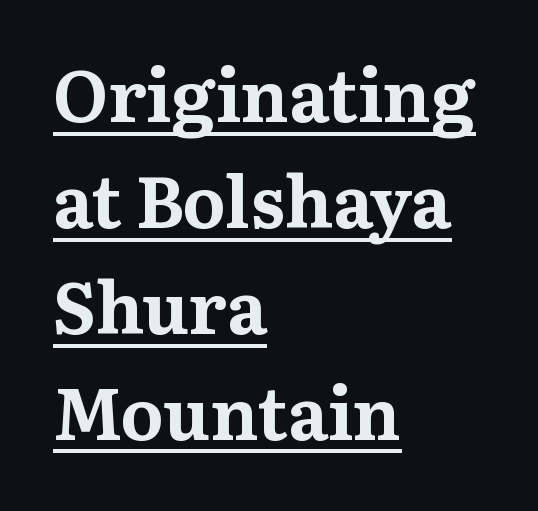
Q: Is the text bold? A: Yes.
Q: Is the text italic (slanted)? A: No, it is upright.
Q: Is the typeface a serif or a sans-serif typeface? A: Serif.
Q: Is the text underlined? A: Yes.
Q: How is the paragraph aligned? A: Left-aligned.
Q: Is the spacing between letters normal or unusually wide? A: Normal.
Q: Is the spacing between lines tight, normal or loose? A: Normal.
Q: Width (condensed, normal, or wide)? A: Normal.
Q: Stroke contrast? A: Medium.
Q: x-height? A: Medium.
Q: Monospaced? A: No.
